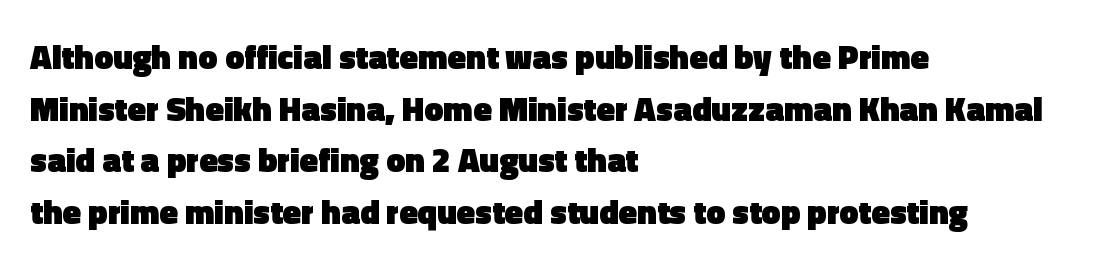
Unlike italic type, these characters show no tilt at all. The rendering anchors every line to the left-hand side. Regarding leading, the lines here are spaced in the standard way. Strokes here are thick enough to call this a true bold. The designer went with a sans here, leaving each stem footless.
